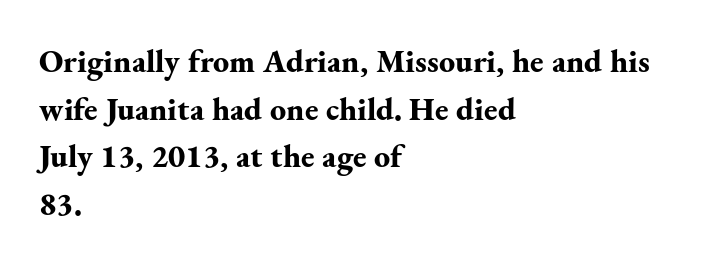
Every stem runs plumb, perpendicular to the baseline. Is this a fixed-width face? No — the glyphs have proportional, varying widths. Heft: maximum for text — a bold. Honestly, there is no underline to notice here at all. Caption: multi-line text, flush left, ragged right. Glyph-to-glyph distance matches everyday printed text.
